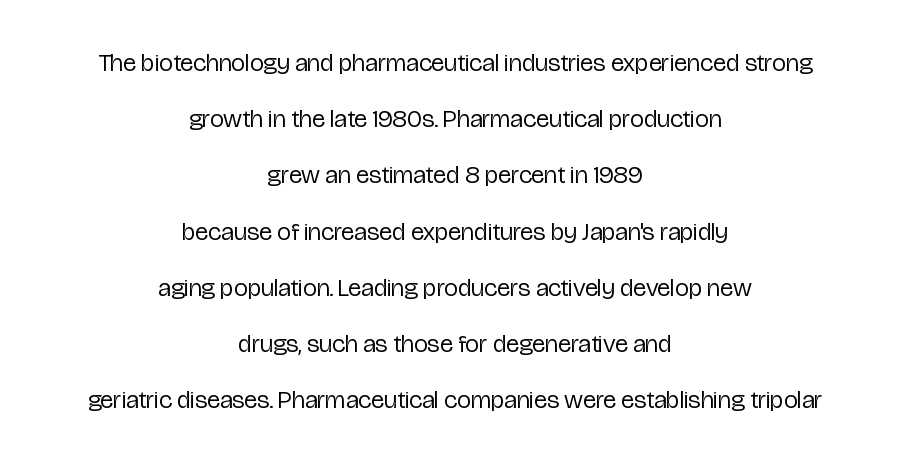
The image shows 25 px text type, upright; set centered, loose line spacing (2.25x), normal letter spacing, not underlined.
